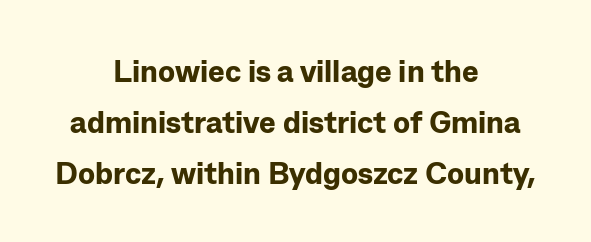
Q: Is the text bold? A: Yes.
Q: Is the text italic (slanted)? A: No, it is upright.
Q: Is the typeface a serif or a sans-serif typeface? A: Sans-serif.
Q: Is the text underlined? A: No.
Q: How is the paragraph aligned? A: Centered.
Q: Is the spacing between letters normal or unusually wide? A: Normal.
Q: Is the spacing between lines tight, normal or loose? A: Normal.
Q: Width (condensed, normal, or wide)? A: Normal.
Q: Stroke contrast? A: Low.
Q: x-height? A: Medium.
Q: Monospaced? A: No.
